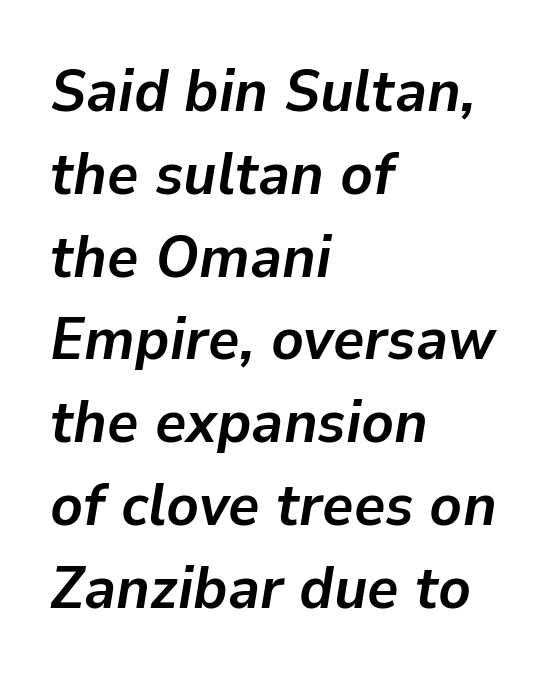
The leading is moderate, giving the passage an even texture. The letters advance in unequal steps, a hallmark of proportional type. The font's italic variant was chosen for this text. Bold? Absolutely — the strokes are thick and heavy. Which margin do the lines hug? The left one — the right edge is uneven. The string is rendered with underlining switched off.
